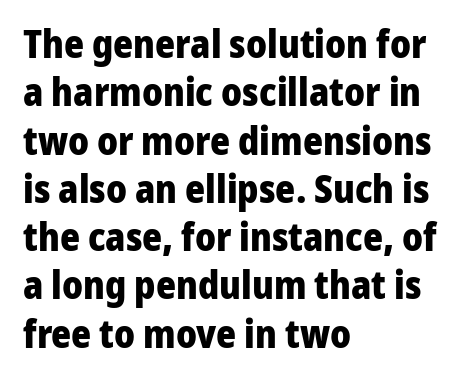
The axis of the letterforms is exactly vertical. You can tell from the bare stems that sans-serif type was used. Notice how thick the strokes are: this is what a full bold looks like. Is there much room between lines? A standard amount, neither cramped nor airy. The letterforms sit shoulder to shoulder at normal distance. A student would call this left alignment; a typographer would say flush left, rag right.
